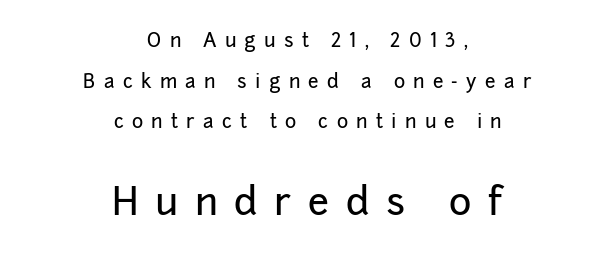
{"serif": "no", "italic": "no", "width": "normal", "stroke_contrast": "low", "x_height": "medium", "monospaced": "no", "underline": "no", "align": "center", "line_spacing": "loose", "line_spacing_ratio": 2.14, "letter_spacing": "wide", "letter_spacing_em": 0.44, "larger_block": "second", "size_ratio": 2.0, "glyph_px": 38}
